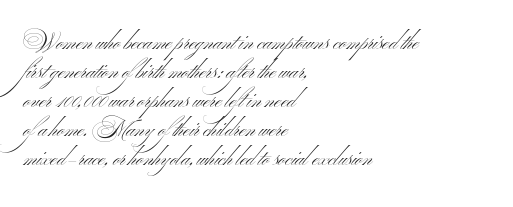
Q: Is the text bold? A: No.
Q: Is the text italic (slanted)? A: Yes.
Q: Is the text underlined? A: No.
Q: How is the paragraph aligned? A: Left-aligned.
Q: Is the spacing between letters normal or unusually wide? A: Normal.
Q: Is the spacing between lines tight, normal or loose? A: Normal.
